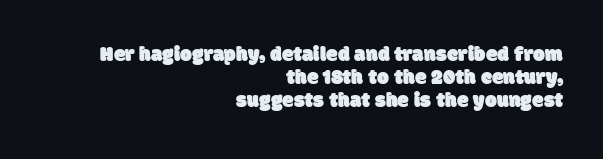
The passage shown has conventional tracking throughout. Compared with typical paragraphs, the rows here are closer together. The paragraph shown leans on its right margin. Glance below the letters and you will spot only blank space.
